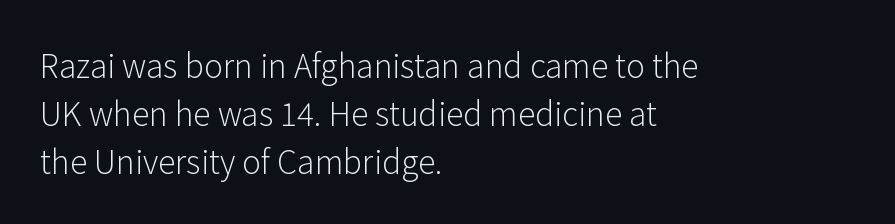
Q: Is the text bold? A: No.
Q: Is the text italic (slanted)? A: No, it is upright.
Q: Is the typeface a serif or a sans-serif typeface? A: Sans-serif.
Q: Is the text underlined? A: No.
Q: How is the paragraph aligned? A: Left-aligned.
Q: Is the spacing between letters normal or unusually wide? A: Normal.
Q: Is the spacing between lines tight, normal or loose? A: Normal.
Q: Width (condensed, normal, or wide)? A: Normal.
Q: Stroke contrast? A: Low.
Q: x-height? A: Medium.
Q: Monospaced? A: No.
